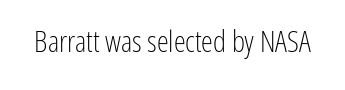
Think of a printed novel: that variable character pitch is what you see here. Italic: no, the glyphs are upright roman. The specimen omits any rule beneath the text block's lines. Compared with a typical body face, this is equally light or lighter still.
